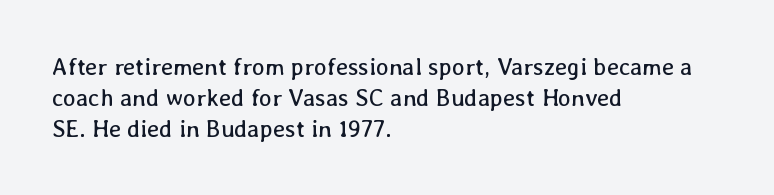
The image shows 24 px text type, upright; set left-aligned, normal line spacing (1.29x), normal letter spacing, not underlined.
